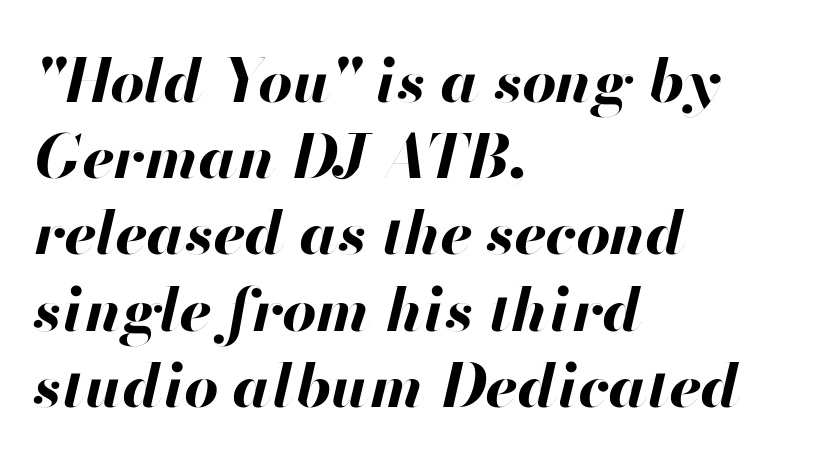
{"italic": "yes", "lean": "right", "slant_degrees": 13, "bold": "yes", "weight": "bold", "width": "normal", "stroke_contrast": "high", "x_height": "small", "monospaced": "no", "underline": "no", "align": "left", "line_spacing": "normal", "line_spacing_ratio": 1.27, "letter_spacing": "normal", "letter_spacing_em": 0.0, "glyph_px": 60}
